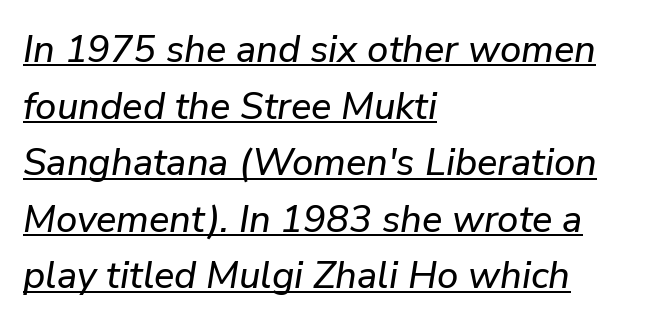
You could not count columns in this text — the font is proportionally spaced. Characters are canted at an angle relative to the baseline's perpendicular. The tracking reads as untouched default to a designer's eye. This rendering uses left alignment, leaving the right contour irregular. The rendering uses a moderate line-height, typical for paragraphs.
